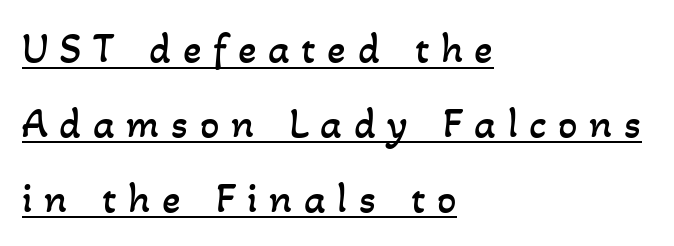
The image shows 43 px regular-weight type; set left-aligned, line spacing 1.74x, unusually wide letter spacing (+0.27 em), underlined; low stroke contrast and a small x-height.
